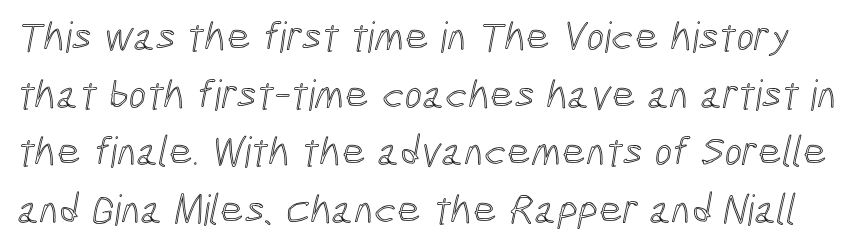
Proportional: the letters do not fall into vertical columns. Baseline-to-baseline distance is the conventional proportion of letter height. The area under the type is left untouched. This sample uses plain, unmodified letter spacing.
